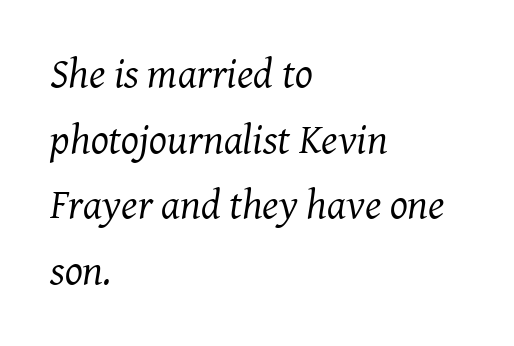
The image shows 42 px regular-weight serif type, italic (leaning right); set left-aligned, normal line spacing (1.56x), normal letter spacing, not underlined; medium stroke contrast and a medium x-height.
